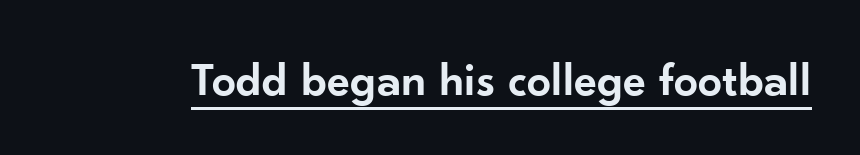
Beneath each row of characters lies a ruled line. When letters stand straight like this, we call the style roman or upright. This sample uses plain, unmodified letter spacing. You could not count columns in this text — the font is proportionally spaced. The type family on display is of the sans-serif kind. Look at the stroke-to-counter ratio: somewhat heavy, a semibold.
